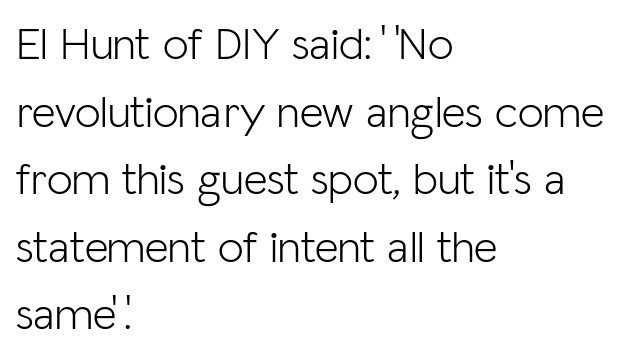
{"serif": "no", "italic": "no", "bold": "no", "weight": "light", "width": "normal", "stroke_contrast": "low", "x_height": "medium", "monospaced": "no", "underline": "no", "align": "left", "line_spacing": "normal", "line_spacing_ratio": 1.47, "letter_spacing": "normal", "letter_spacing_em": 0.0, "glyph_px": 46}
